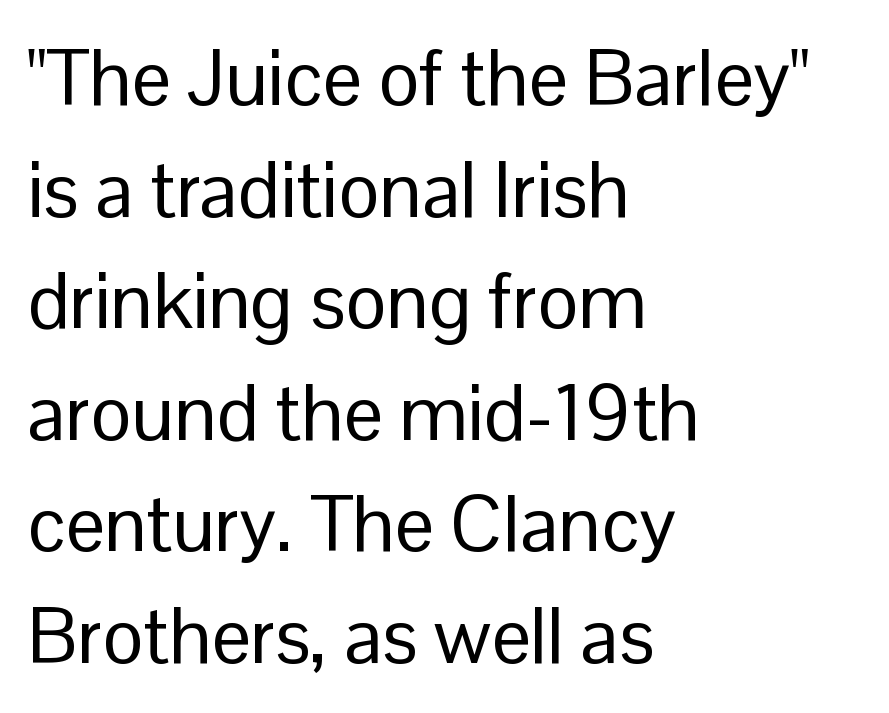
{"serif": "no", "italic": "no", "bold": "no", "weight": "regular", "width": "normal", "stroke_contrast": "low", "x_height": "medium", "monospaced": "no", "underline": "no", "align": "left", "line_spacing": "normal", "line_spacing_ratio": 1.43, "letter_spacing": "normal", "letter_spacing_em": 0.0, "glyph_px": 78}
